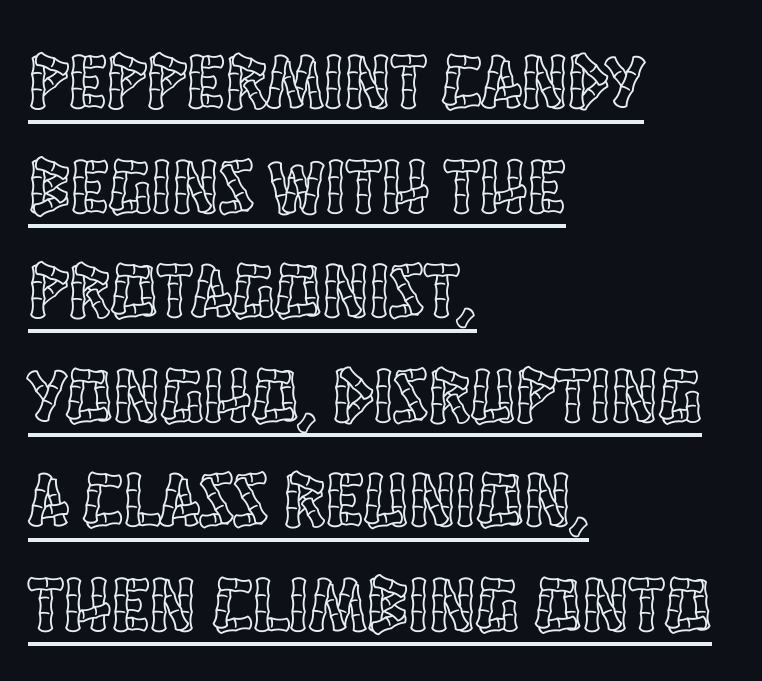
The image shows 78 px condensed type, upright; set left-aligned, normal line spacing (1.34x), normal letter spacing, underlined; a large x-height.
